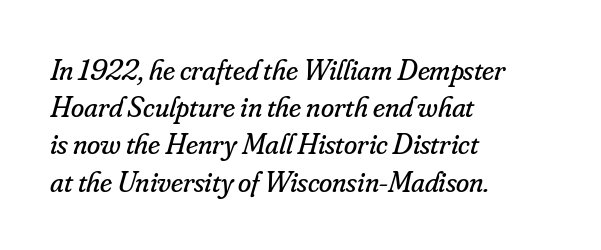
Characters follow at the spacing the type designer built in. The setting favours the left margin, as ordinary paragraphs usually do. The characters display serif detailing at their extremities. Each row of text sits above clean, open space.
